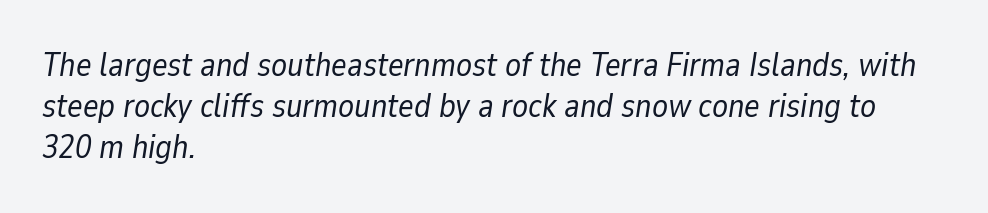
Q: Is the text bold? A: No.
Q: Is the text italic (slanted)? A: Yes, it leans right by about 9 degrees.
Q: Is the text underlined? A: No.
Q: How is the paragraph aligned? A: Left-aligned.
Q: Is the spacing between letters normal or unusually wide? A: Normal.
Q: Is the spacing between lines tight, normal or loose? A: Normal.
Q: Width (condensed, normal, or wide)? A: Normal.
Q: Stroke contrast? A: Low.
Q: x-height? A: Medium.
Q: Monospaced? A: No.
